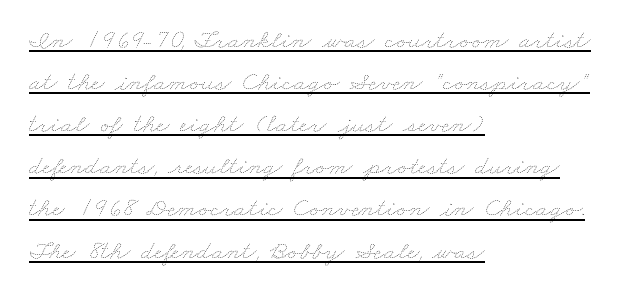
Q: Is the text bold? A: No.
Q: Is the text underlined? A: Yes.
Q: How is the paragraph aligned? A: Left-aligned.
Q: Is the spacing between letters normal or unusually wide? A: Normal.
Q: Is the spacing between lines tight, normal or loose? A: Normal.
